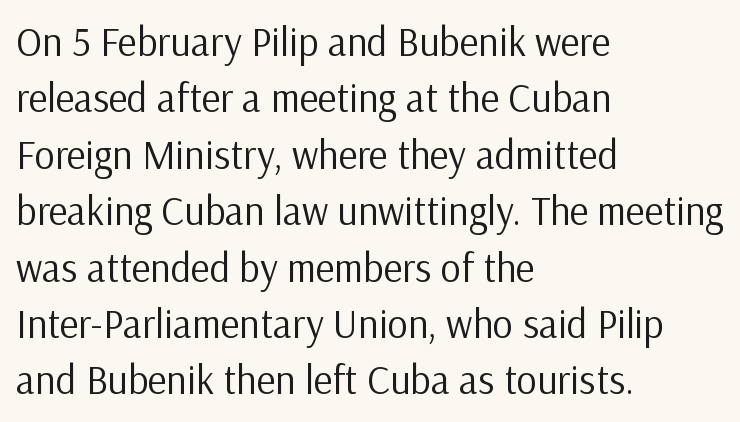
Q: Is the text bold? A: No.
Q: Is the text italic (slanted)? A: No, it is upright.
Q: Is the typeface a serif or a sans-serif typeface? A: Sans-serif.
Q: Is the text underlined? A: No.
Q: How is the paragraph aligned? A: Left-aligned.
Q: Is the spacing between letters normal or unusually wide? A: Normal.
Q: Is the spacing between lines tight, normal or loose? A: Normal.
Q: Width (condensed, normal, or wide)? A: Normal.
Q: Stroke contrast? A: Low.
Q: x-height? A: Medium.
Q: Monospaced? A: No.
